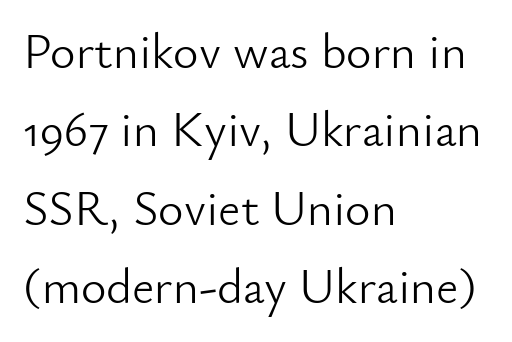
{"serif": "no", "italic": "no", "bold": "no", "weight": "light", "width": "normal", "stroke_contrast": "low", "x_height": "small", "monospaced": "no", "underline": "no", "align": "left", "line_spacing": "normal", "line_spacing_ratio": 1.6, "letter_spacing": "normal", "letter_spacing_em": 0.0, "glyph_px": 49}
